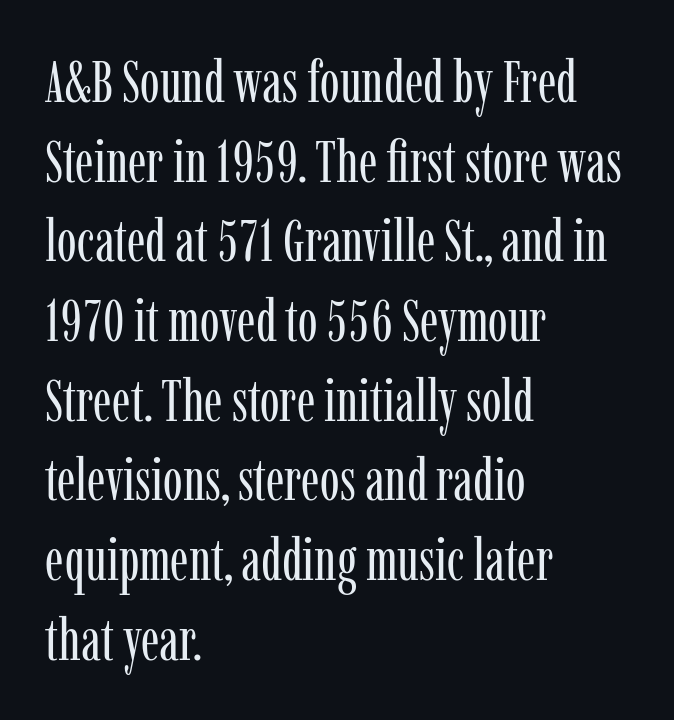
{"serif": "yes", "italic": "no", "bold": "no", "weight": "regular", "width": "condensed", "stroke_contrast": "low", "x_height": "medium", "monospaced": "no", "underline": "no", "align": "left", "line_spacing": "normal", "line_spacing_ratio": 1.35, "letter_spacing": "normal", "letter_spacing_em": 0.0, "glyph_px": 59}
